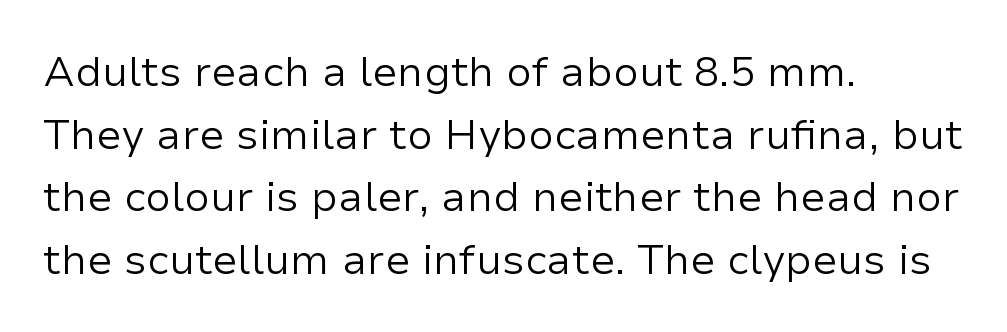
The image shows 42 px regular-weight sans-serif type, upright; set left-aligned, normal line spacing (1.49x), normal letter spacing, not underlined; low stroke contrast and a medium x-height.
